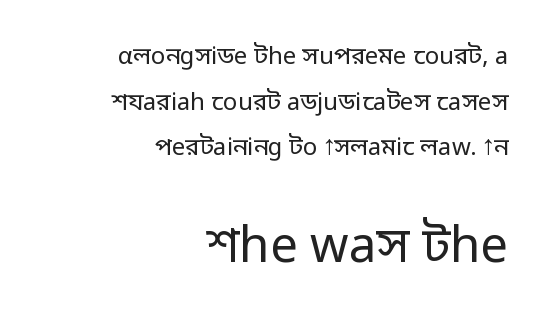
The zone under the glyphs is completely vacant. Is this a fixed-width face? No — the glyphs have proportional, varying widths. This sample is right-justified, so line beginnings fall wherever the words allow. Summary of vertical rhythm: relaxed, with wide interline spacing.
